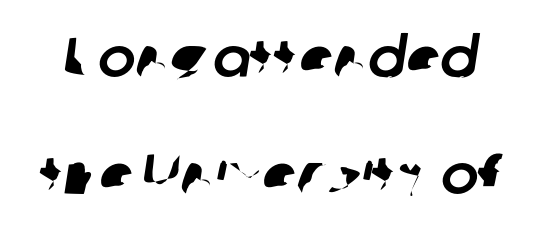
Spacing between characters is what you'd get straight out of the box. This sample has the flowing, uneven cadence of proportional lettering. Is there much room between lines? Yes — plenty of vertical air separates them. Unlike a traditional serif, this face leaves its strokes unadorned. Only glyphs here, with clear space below each row.
